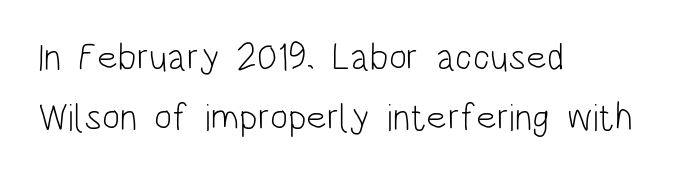
Is this a heavy cut? Hardly; it is regular or lighter. Looks like regular typesetting: each glyph gets only the width it needs. Does the copy run flush right? No — it runs flush left. Any mark beneath the type? The region is blank. Vertical spacing — default. Every character sits straight up, as roman type does.
